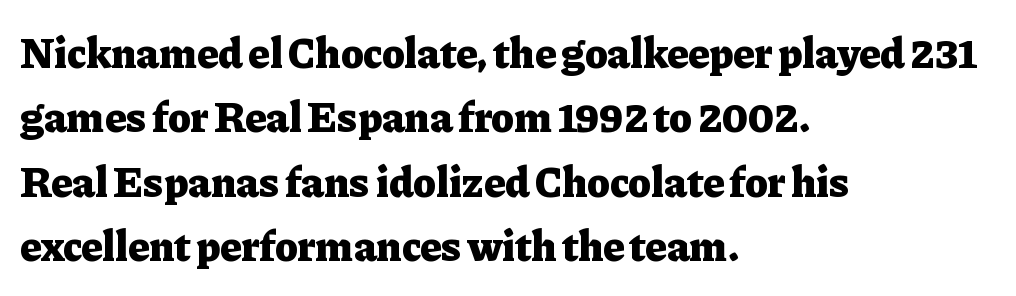
The image shows 43 px heavy serif type, upright; set left-aligned, normal line spacing (1.5x), normal letter spacing, not underlined; low stroke contrast and a medium x-height.
